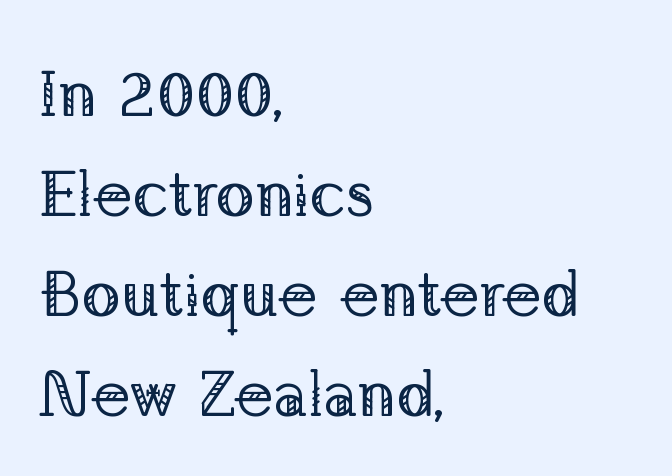
The image shows 65 px regular-weight serif type, upright; set left-aligned, normal line spacing (1.54x), normal letter spacing, not underlined; low stroke contrast and a medium x-height.
